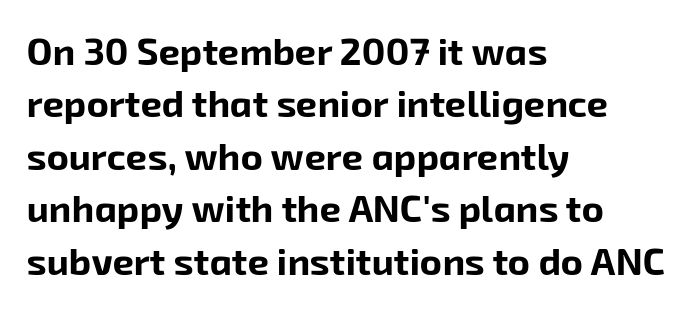
{"serif": "no", "bold": "yes", "weight": "bold", "width": "normal", "stroke_contrast": "low", "x_height": "medium", "monospaced": "no", "underline": "no", "align": "left", "line_spacing": "normal", "line_spacing_ratio": 1.38, "letter_spacing": "normal", "letter_spacing_em": 0.0, "glyph_px": 38}
